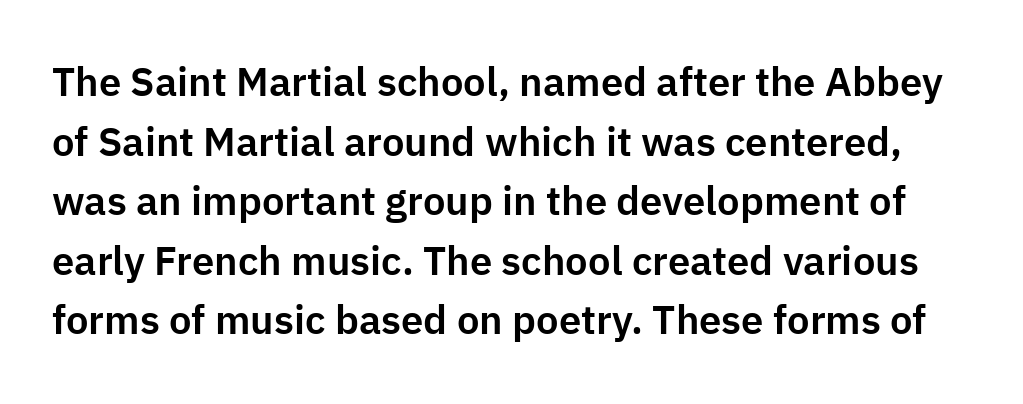
Q: Is the text italic (slanted)? A: No, it is upright.
Q: Is the typeface a serif or a sans-serif typeface? A: Sans-serif.
Q: Is the text underlined? A: No.
Q: Is the spacing between letters normal or unusually wide? A: Normal.
Q: Is the spacing between lines tight, normal or loose? A: Normal.
Q: Width (condensed, normal, or wide)? A: Normal.
Q: Stroke contrast? A: Low.
Q: x-height? A: Medium.
Q: Monospaced? A: No.
